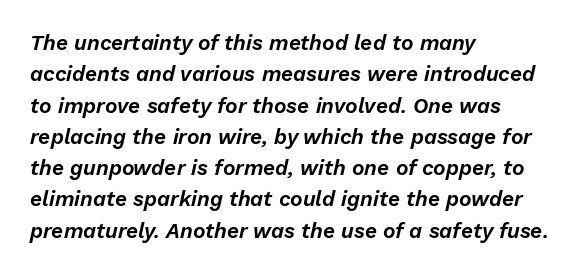
These lines sit exactly where default settings would place them. Visually the block forms a straight wall on the left and a jagged coastline on the right. Style check: oblique. Underline: absent. Does extra space separate the letters? No, they use regular spacing.
